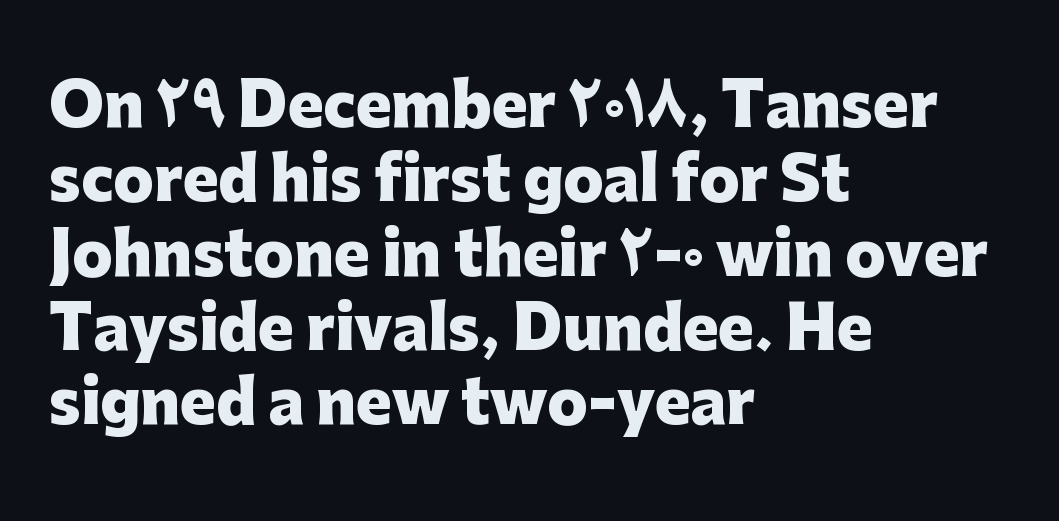
{"serif": "no", "italic": "no", "bold": "yes", "weight": "heavy", "width": "normal", "stroke_contrast": "low", "x_height": "medium", "monospaced": "no", "underline": "no", "align": "left", "line_spacing": "normal", "line_spacing_ratio": 1.26, "letter_spacing": "normal", "letter_spacing_em": 0.0, "glyph_px": 59}
